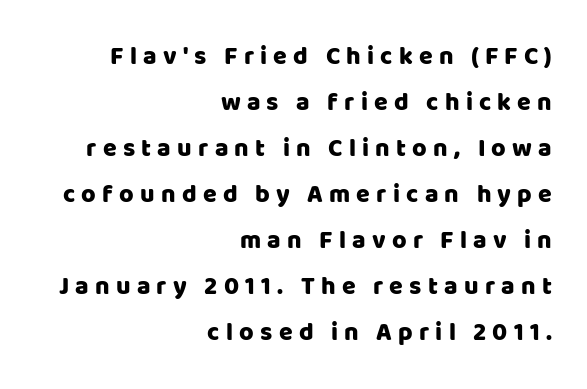
The image shows 25 px text type, upright; set right-aligned, line spacing 1.84x, unusually wide letter spacing (+0.25 em), not underlined.
